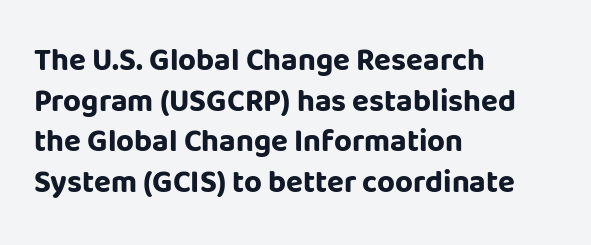
Q: Is the text bold? A: Yes.
Q: Is the text italic (slanted)? A: No, it is upright.
Q: Is the typeface a serif or a sans-serif typeface? A: Sans-serif.
Q: Is the text underlined? A: No.
Q: How is the paragraph aligned? A: Left-aligned.
Q: Is the spacing between letters normal or unusually wide? A: Normal.
Q: Is the spacing between lines tight, normal or loose? A: Normal.
Q: Width (condensed, normal, or wide)? A: Normal.
Q: Stroke contrast? A: Low.
Q: x-height? A: Large.
Q: Monospaced? A: No.
